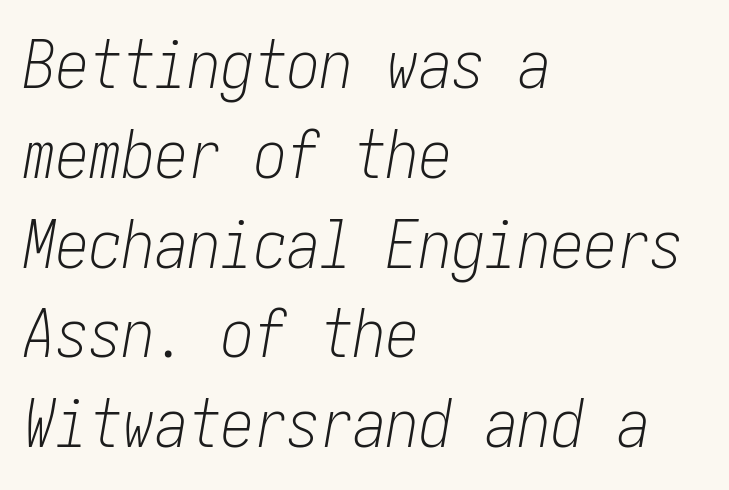
Is the letter spacing exaggerated? No — it looks like the ordinary default. The vertical gap from one line to the next is medium. No chunkiness to these letters — they're not bold. Where is the straight margin? On the left. The string is rendered with underlining switched off. There's an unmistakable incline to the writing here.
